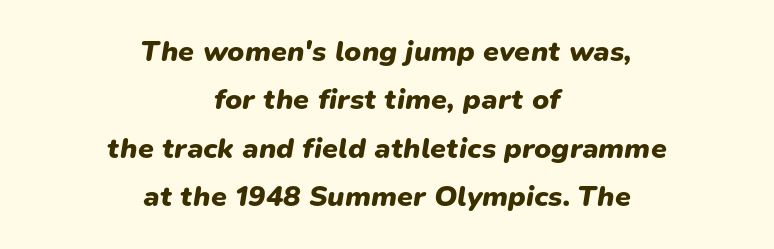
Q: Is the text bold? A: Yes.
Q: Is the text italic (slanted)? A: Yes, it leans right by about 9 degrees.
Q: Is the text underlined? A: No.
Q: How is the paragraph aligned? A: Centered.
Q: Is the spacing between letters normal or unusually wide? A: Normal.
Q: Is the spacing between lines tight, normal or loose? A: Normal.
Q: Width (condensed, normal, or wide)? A: Normal.
Q: Stroke contrast? A: Low.
Q: x-height? A: Medium.
Q: Monospaced? A: No.
